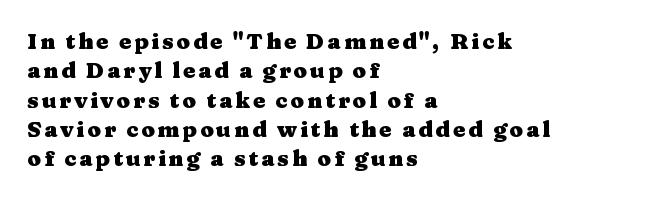
Q: Is the text bold? A: Yes.
Q: Is the text italic (slanted)? A: No, it is upright.
Q: Is the text underlined? A: No.
Q: How is the paragraph aligned? A: Left-aligned.
Q: Is the spacing between lines tight, normal or loose? A: Normal.
